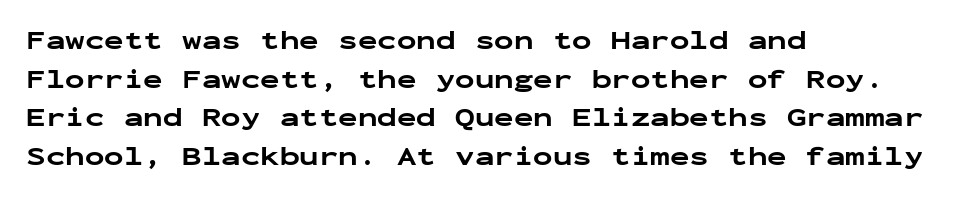
{"italic": "no", "bold": "yes", "underline": "no", "align": "left", "line_spacing": "normal", "line_spacing_ratio": 1.49, "letter_spacing": "normal", "letter_spacing_em": 0.0, "glyph_px": 26}
